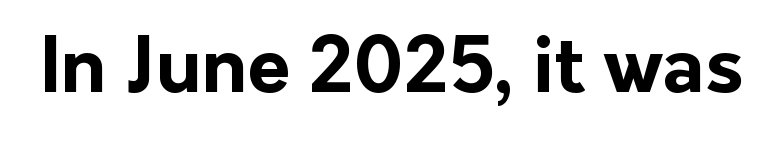
The image shows 77 px bold sans-serif type, upright; set normal letter spacing, not underlined; low stroke contrast and a medium x-height.
